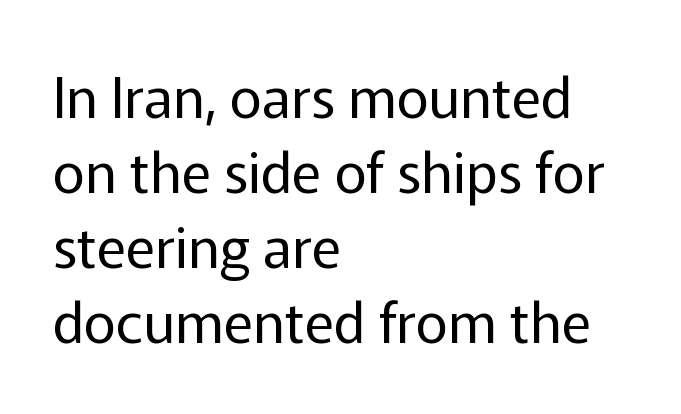
Q: Is the text bold? A: No.
Q: Is the text italic (slanted)? A: No, it is upright.
Q: Is the typeface a serif or a sans-serif typeface? A: Sans-serif.
Q: Is the text underlined? A: No.
Q: How is the paragraph aligned? A: Left-aligned.
Q: Is the spacing between letters normal or unusually wide? A: Normal.
Q: Is the spacing between lines tight, normal or loose? A: Normal.
Q: Width (condensed, normal, or wide)? A: Normal.
Q: Stroke contrast? A: Low.
Q: x-height? A: Medium.
Q: Monospaced? A: No.
